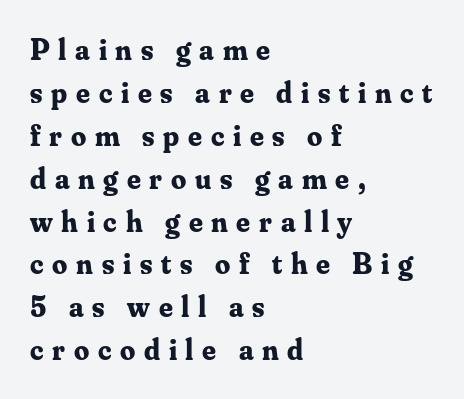
The image shows 30 px bold serif type, upright; set left-aligned, normal line spacing (1.43x), unusually wide letter spacing (+0.29 em), not underlined; medium stroke contrast and a small x-height.
